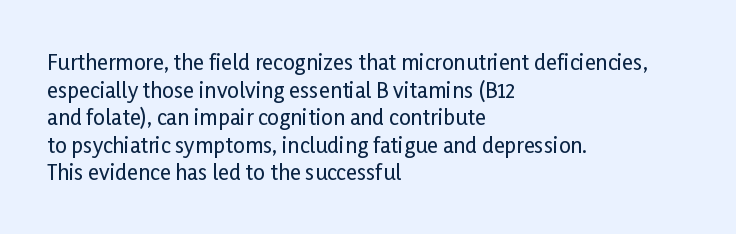
Line starts are locked; line ends wander. Leading matches the norm, producing a regular column. Characters remain perfectly vertical along every line. The area under the type is left untouched. Caption: standard tracking, unaltered.
